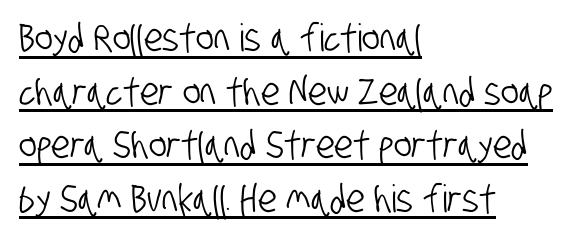
{"serif": "no", "width": "condensed", "stroke_contrast": "low", "x_height": "large", "monospaced": "no", "underline": "yes", "align": "left", "line_spacing": "normal", "line_spacing_ratio": 1.41, "letter_spacing": "normal", "letter_spacing_em": 0.0, "glyph_px": 38}
